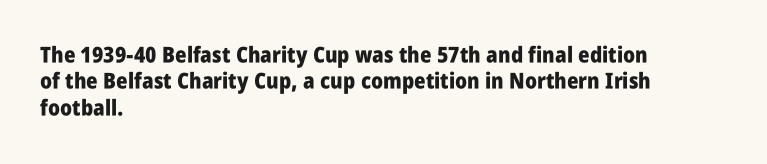
Stroke thickness is high; the sample reads as a true bold. Underline: absent. The horizontal fit of the characters is conventional and even. Do the letters lean? They stand straight. Horizontal alignment here is leftward, the default for most running prose.
